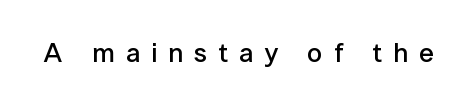
Glyph-to-glyph distance is far greater than everyday printed text. Is there any slant? The stems are plumb. Each glyph is drawn with semibold strokes, heavier than normal yet not fully bold. Just letters on the line, the space beneath them empty.
